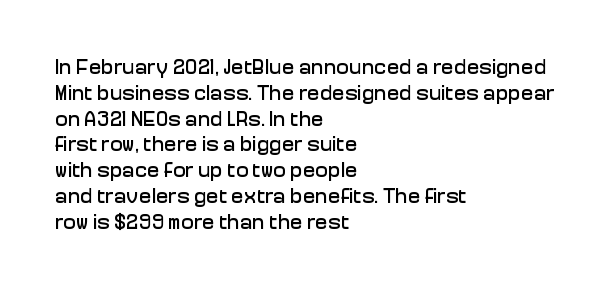
{"italic": "no", "underline": "no", "align": "left", "line_spacing_ratio": 1.23, "letter_spacing": "normal", "letter_spacing_em": 0.0, "glyph_px": 21}
